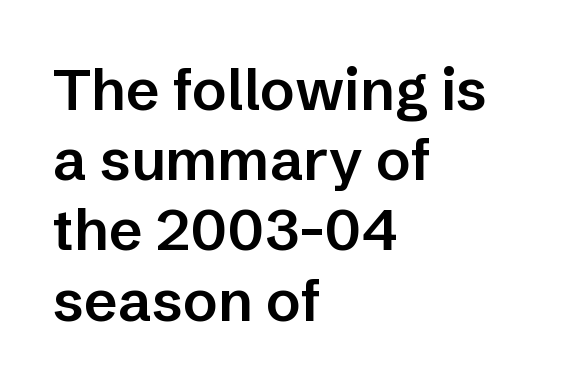
{"serif": "no", "italic": "no", "bold": "semi", "weight": "semibold", "width": "normal", "stroke_contrast": "low", "x_height": "medium", "monospaced": "no", "underline": "no", "align": "left", "line_spacing_ratio": 1.21, "letter_spacing": "normal", "letter_spacing_em": 0.0, "glyph_px": 58}
